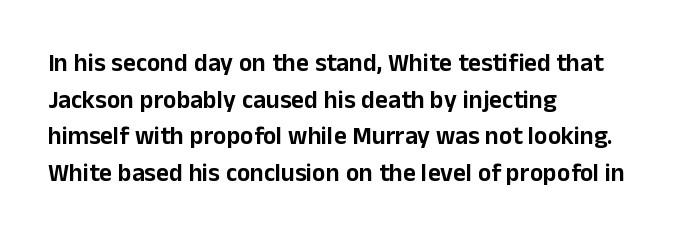
The letters stand straight up with perfectly vertical stems. The tracking reads as untouched default to a designer's eye. Vertical spacing — default. All the whitespace from short lines collects on the right. Bare-footed words on every line.
